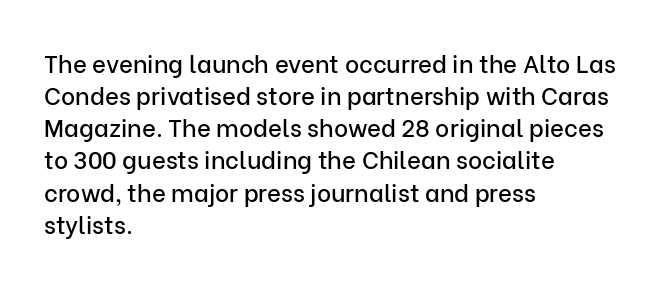
{"italic": "no", "underline": "no", "align": "left", "line_spacing": "normal", "line_spacing_ratio": 1.34, "letter_spacing": "normal", "letter_spacing_em": 0.0, "glyph_px": 24}
